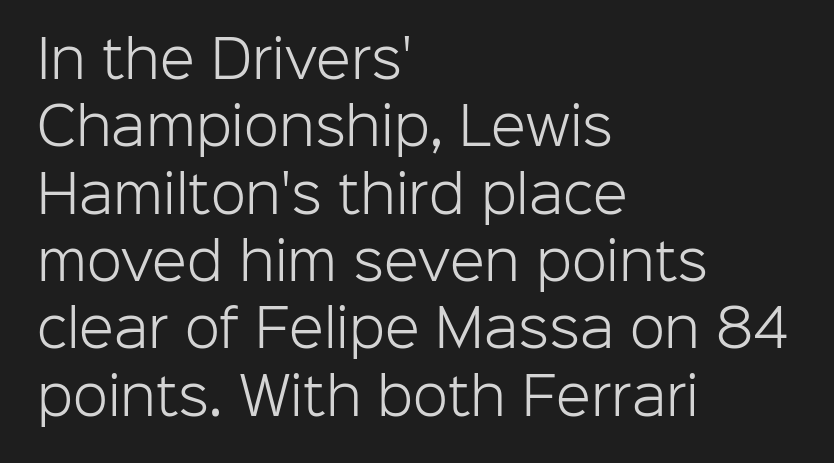
{"serif": "no", "italic": "no", "bold": "no", "weight": "light", "width": "normal", "stroke_contrast": "low", "x_height": "medium", "monospaced": "no", "underline": "no", "align": "left", "line_spacing": "normal", "line_spacing_ratio": 1.32, "letter_spacing": "normal", "letter_spacing_em": 0.0, "glyph_px": 51}
